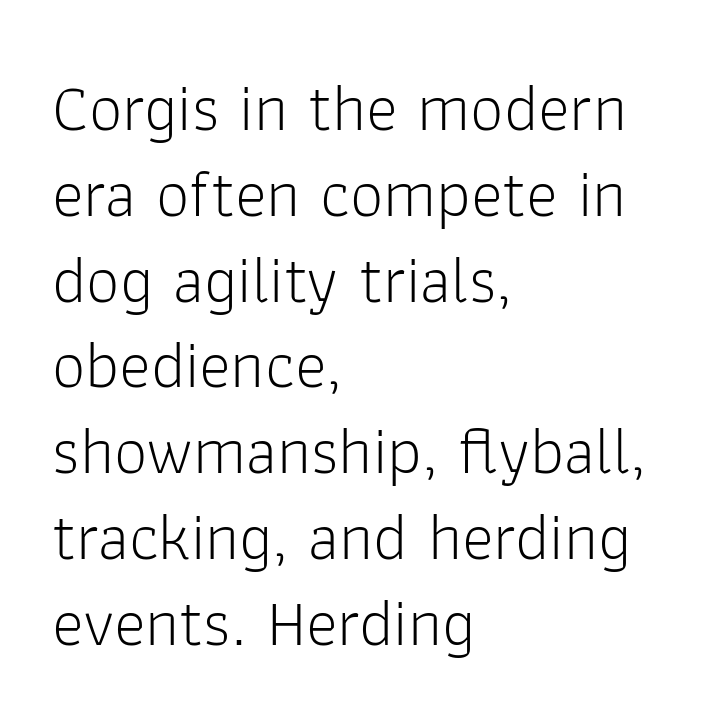
Q: Is the text bold? A: No.
Q: Is the text italic (slanted)? A: No, it is upright.
Q: Is the typeface a serif or a sans-serif typeface? A: Sans-serif.
Q: Is the text underlined? A: No.
Q: How is the paragraph aligned? A: Left-aligned.
Q: Is the spacing between letters normal or unusually wide? A: Normal.
Q: Is the spacing between lines tight, normal or loose? A: Normal.
Q: Width (condensed, normal, or wide)? A: Normal.
Q: Stroke contrast? A: Low.
Q: x-height? A: Medium.
Q: Monospaced? A: No.
